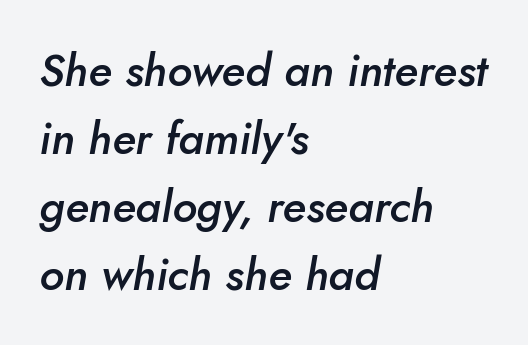
The string is rendered with underlining switched off. Line beginnings align vertically; line endings do not. This block has exactly the height ordinary leading produces. The horizontal fit of the characters is conventional and even. Spacing verdict: proportional, widths tailored to each character. There's an unmistakable incline to the writing here.
